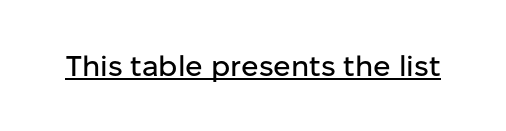
The image shows 29 px sans-serif type, upright; set normal letter spacing, underlined; low stroke contrast and a medium x-height.
